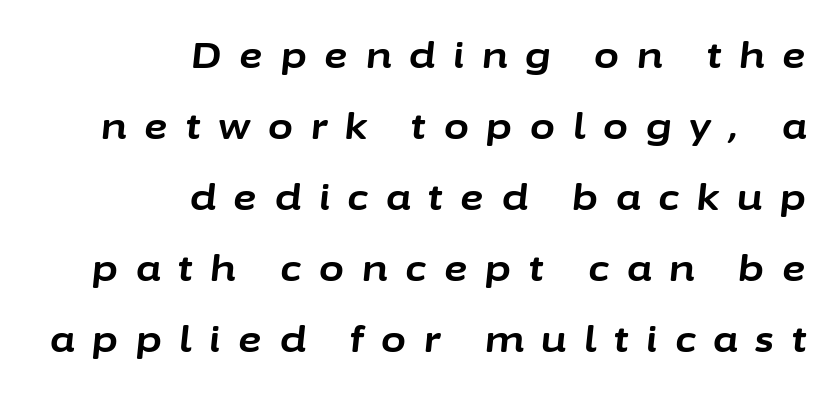
Here the designer chose a conventional face with non-uniform glyph widths. Underline: absent. Compared with an ordinary text face, these strokes are far heavier — a full bold. The rendering uses a large line-height, opening up the rows. These lines have a slow, spaced-out rhythm from letter to letter.
